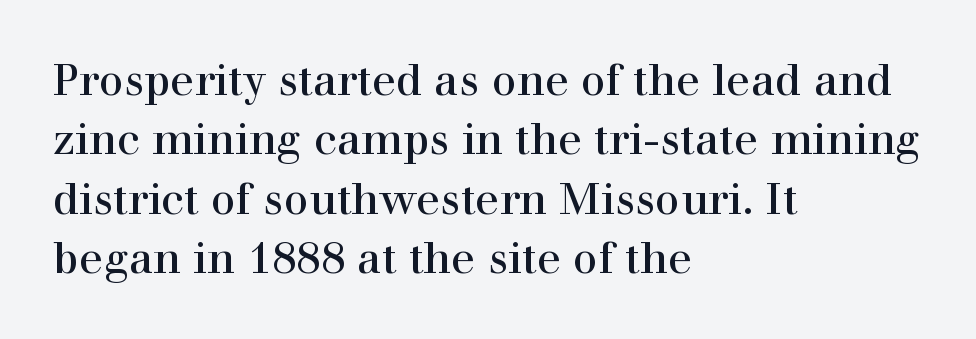
A typesetter would call this leading conventional body-copy spacing. One-word summary of the alignment: left. The space beneath each line is pristine and unruled. On a weight scale, this lands at 450 or below. These lines are rendered in a variable-pitch font. Posture: upright roman.
